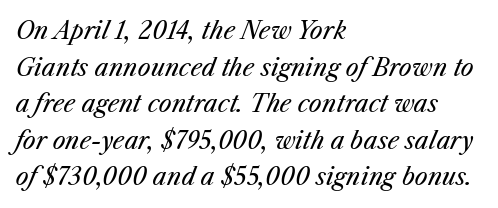
The compositor pushed each line to the left boundary. The specimen reads as italic at a glance. Compared with typical paragraphs, the rows here are spaced about the same. The letterforms sit shoulder to shoulder at normal distance.
